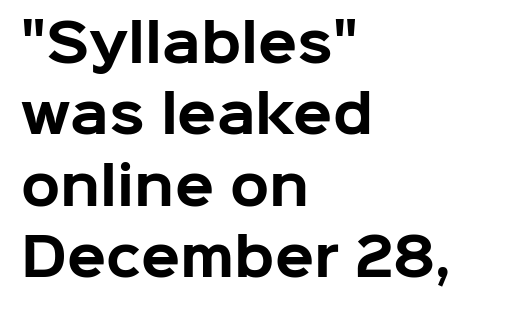
{"serif": "no", "italic": "no", "bold": "yes", "weight": "bold", "width": "normal", "stroke_contrast": "low", "x_height": "medium", "monospaced": "no", "underline": "no", "align": "left", "line_spacing": "normal", "line_spacing_ratio": 1.4, "letter_spacing": "normal", "letter_spacing_em": 0.0, "glyph_px": 51}
